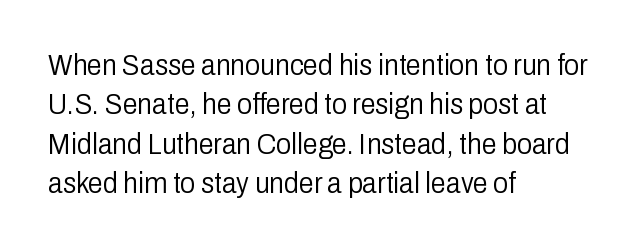
The image shows 30 px light, condensed sans-serif type, upright; set left-aligned, normal line spacing (1.31x), normal letter spacing, not underlined; low stroke contrast and a medium x-height.
